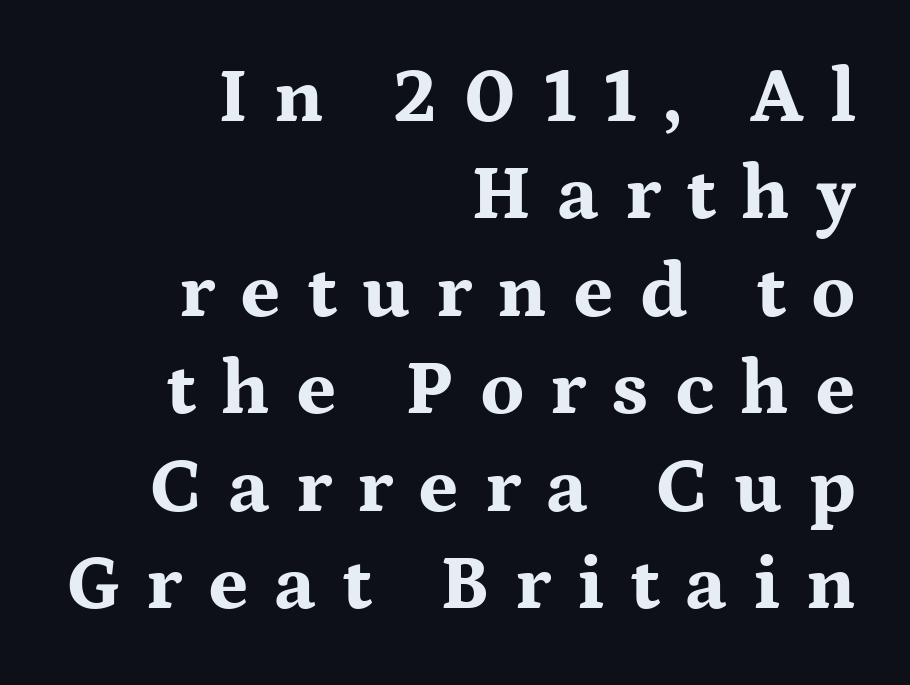
The image shows 78 px bold, wide serif type, upright; set right-aligned, normal line spacing (1.25x), unusually wide letter spacing (+0.33 em), not underlined; medium stroke contrast and a medium x-height.
